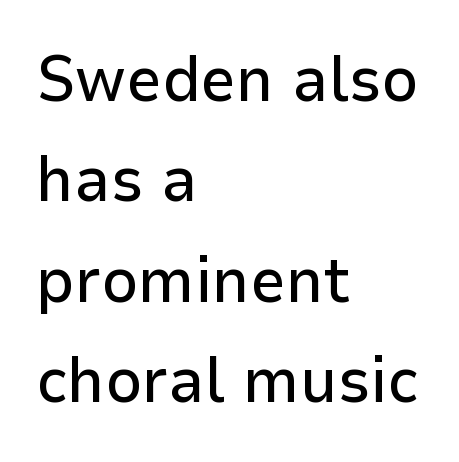
Compared with a centered layout, this one pins lines to the left instead. Honestly, there is no underline to notice here at all. The face used here is proportionally spaced, like ordinary book or web type. Is there any slant? The stems are plumb.
